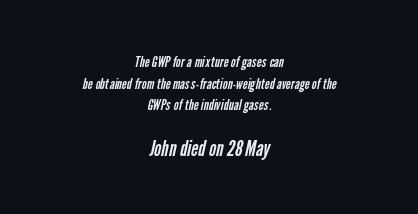
The image shows 22 px text type; set centered, normal line spacing (1.45x), normal letter spacing, not underlined; the second (bottom) block is 1.47x larger.
